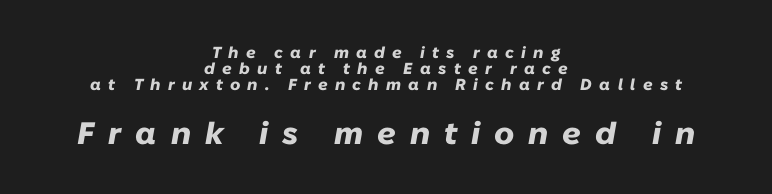
Q: Is the text bold? A: Yes.
Q: Is the text italic (slanted)? A: Yes, it leans right by about 10 degrees.
Q: Is the text underlined? A: No.
Q: How is the paragraph aligned? A: Centered.
Q: Is the spacing between letters normal or unusually wide? A: Unusually wide.
Q: Is the spacing between lines tight, normal or loose? A: Tight.
Q: Which block of text is set in a larger size, the first (top) or the second (bottom)? A: The second (bottom) one.
Q: Width (condensed, normal, or wide)? A: Normal.
Q: Stroke contrast? A: Low.
Q: x-height? A: Medium.
Q: Monospaced? A: No.
